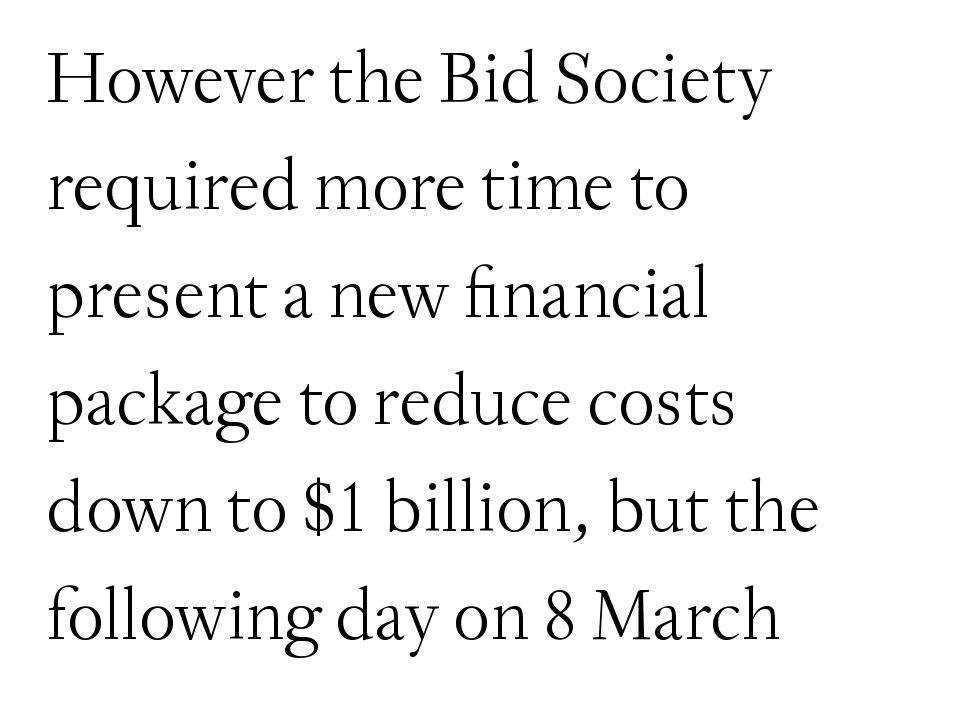
Reading down the column, the eye jumps a familiar distance to each next line. Proportional: the letters do not fall into vertical columns. Stem width sits at or under what a default text font uses. Style check: upright. Lines of text with bare space underneath.
